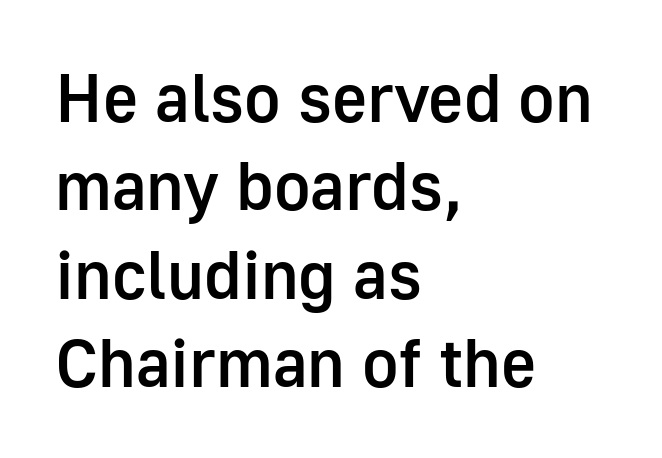
The image shows 68 px semibold sans-serif type, upright; set left-aligned, normal line spacing (1.3x), normal letter spacing, not underlined; low stroke contrast and a medium x-height.
